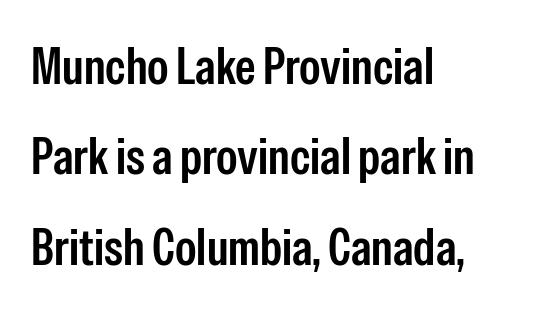
Q: Is the text bold? A: Semi-bold.
Q: Is the text italic (slanted)? A: No, it is upright.
Q: Is the typeface a serif or a sans-serif typeface? A: Sans-serif.
Q: Is the text underlined? A: No.
Q: How is the paragraph aligned? A: Left-aligned.
Q: Is the spacing between letters normal or unusually wide? A: Normal.
Q: Width (condensed, normal, or wide)? A: Condensed.
Q: Stroke contrast? A: Low.
Q: x-height? A: Medium.
Q: Monospaced? A: No.
